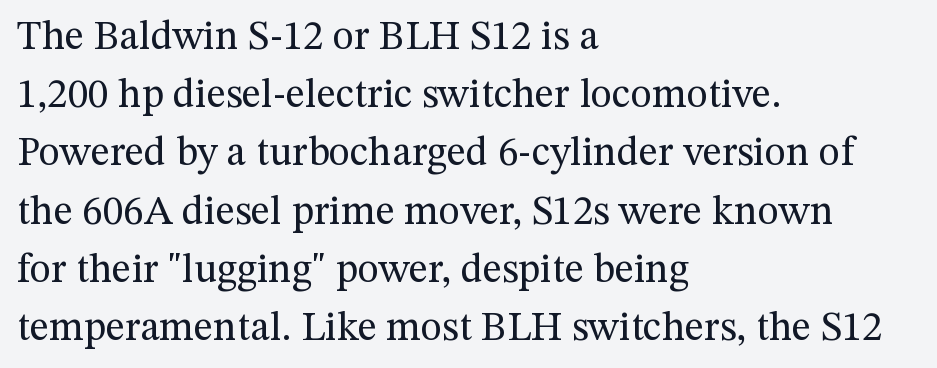
The image shows 41 px regular-weight serif type, upright; set left-aligned, normal line spacing (1.42x), normal letter spacing, not underlined; medium stroke contrast and a medium x-height.
